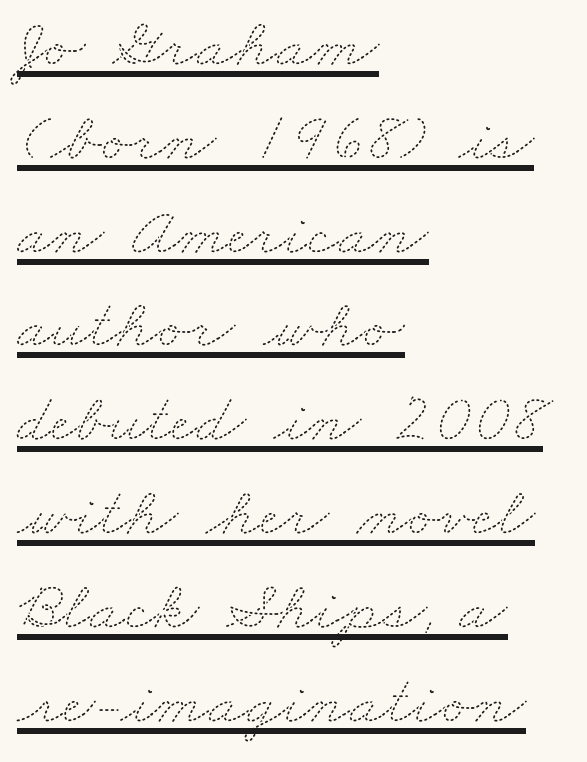
{"bold": "no", "weight": "thin", "width": "wide", "stroke_contrast": "medium", "x_height": "small", "monospaced": "no", "underline": "yes", "align": "left", "line_spacing": "normal", "line_spacing_ratio": 1.34, "letter_spacing": "normal", "letter_spacing_em": 0.0, "glyph_px": 70}
